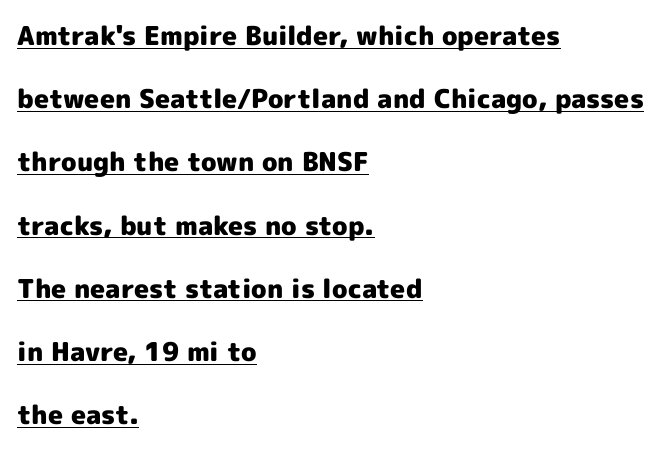
This sample uses plain, unmodified letter spacing. When letters stand straight like this, we call the style roman or upright. Line spacing here is loose. These characters rest on top of a visible drawn line.
